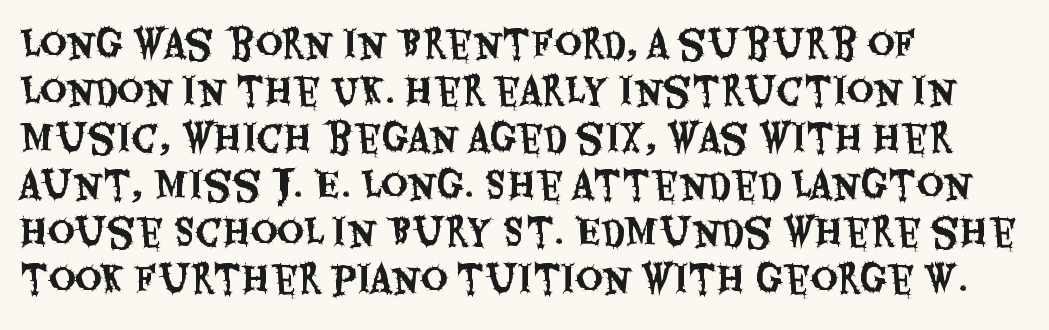
The image shows 37 px condensed sans-serif type, upright; set left-aligned, normal line spacing (1.27x), normal letter spacing, not underlined; medium stroke contrast and a large x-height.
